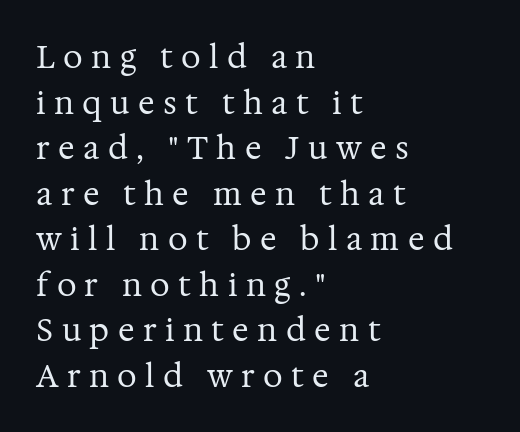
Q: Is the text bold? A: No.
Q: Is the text italic (slanted)? A: No, it is upright.
Q: Is the typeface a serif or a sans-serif typeface? A: Serif.
Q: Is the text underlined? A: No.
Q: How is the paragraph aligned? A: Left-aligned.
Q: Is the spacing between letters normal or unusually wide? A: Unusually wide.
Q: Is the spacing between lines tight, normal or loose? A: Normal.
Q: Width (condensed, normal, or wide)? A: Normal.
Q: Stroke contrast? A: Medium.
Q: x-height? A: Medium.
Q: Monospaced? A: No.
